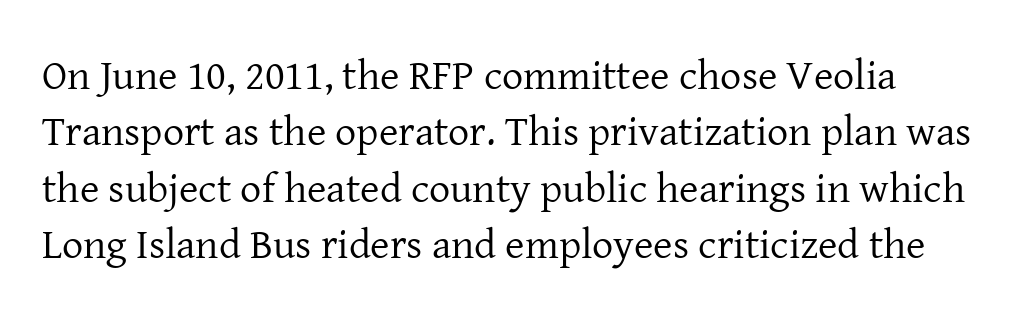
The image shows 42 px regular-weight serif type, upright; set normal line spacing (1.34x), normal letter spacing, not underlined; low stroke contrast and a medium x-height.
